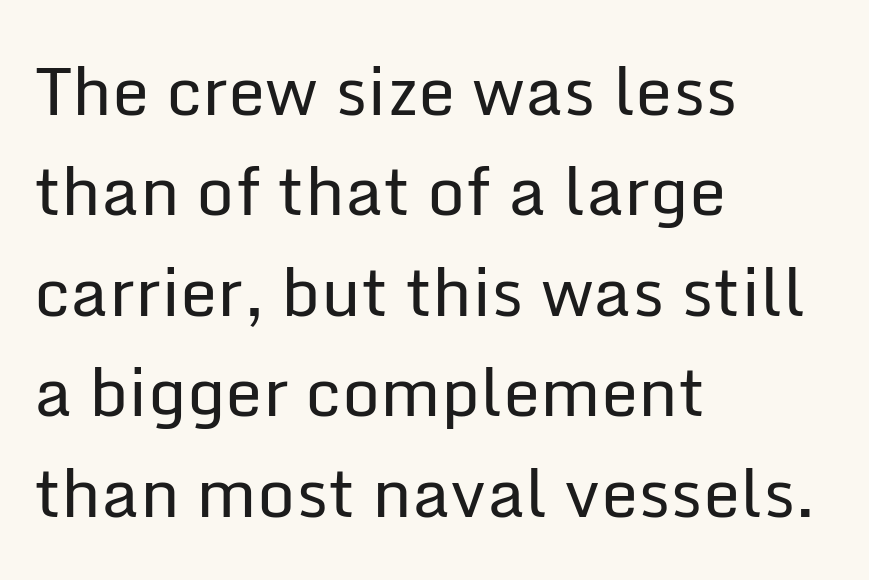
The image shows 67 px regular-weight sans-serif type, upright; set left-aligned, normal line spacing (1.5x), normal letter spacing, not underlined; low stroke contrast and a medium x-height.
